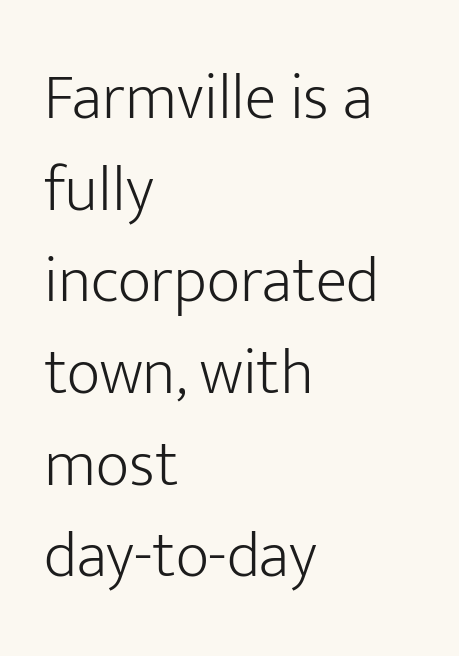
{"serif": "no", "italic": "no", "bold": "no", "weight": "light", "width": "normal", "stroke_contrast": "low", "x_height": "medium", "monospaced": "no", "underline": "no", "align": "left", "line_spacing": "normal", "line_spacing_ratio": 1.41, "letter_spacing": "normal", "letter_spacing_em": 0.0, "glyph_px": 65}
